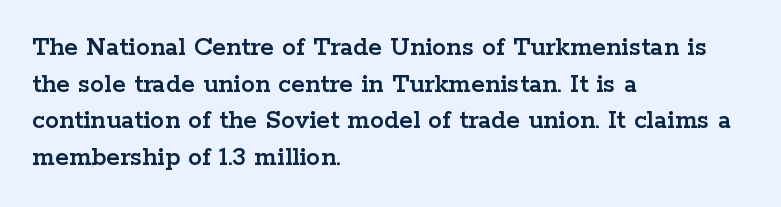
The image shows 28 px wide serif type, upright; set left-aligned, normal line spacing (1.31x), normal letter spacing, not underlined; low stroke contrast and a medium x-height.
